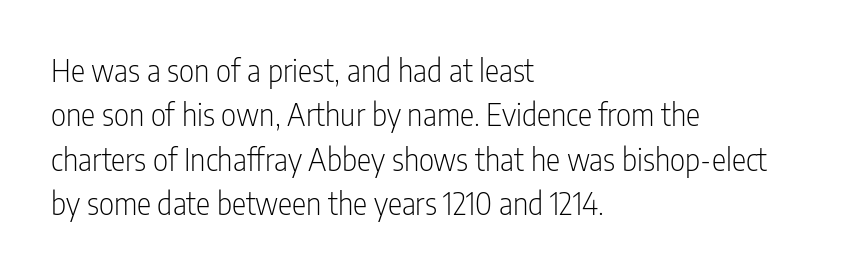
Here the designer chose a conventional face with non-uniform glyph widths. The passage shown is not underscored anywhere. Students, observe: this is what conventionally led text looks like. Unbolded letterforms with no extra heft. The face used here is a sans, in the tradition of grotesques and geometrics. Horizontal alignment here is leftward, the default for most running prose.
